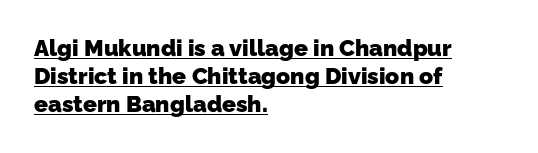
Layout note: lines flush left. Characters follow at the spacing the type designer built in. The font is running at its bold setting. Underlining? Definitely there.
